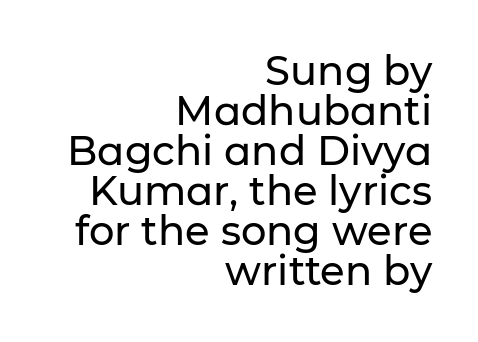
The image shows 40 px sans-serif type, upright; set right-aligned, tight line spacing (1.0x), normal letter spacing, not underlined; low stroke contrast and a medium x-height.
